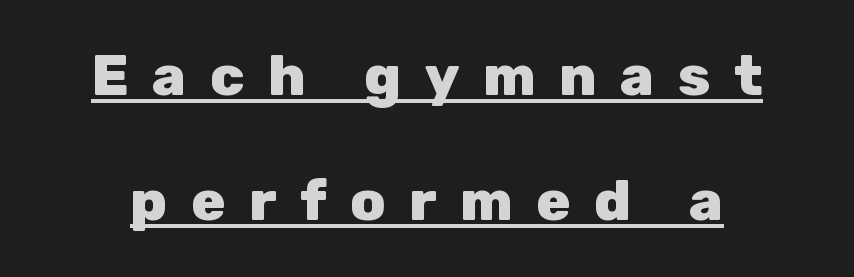
Q: Is the text bold? A: Yes.
Q: Is the text italic (slanted)? A: No, it is upright.
Q: Is the typeface a serif or a sans-serif typeface? A: Sans-serif.
Q: Is the text underlined? A: Yes.
Q: Is the spacing between letters normal or unusually wide? A: Unusually wide.
Q: Is the spacing between lines tight, normal or loose? A: Loose.
Q: Width (condensed, normal, or wide)? A: Normal.
Q: Stroke contrast? A: Low.
Q: x-height? A: Medium.
Q: Monospaced? A: No.
